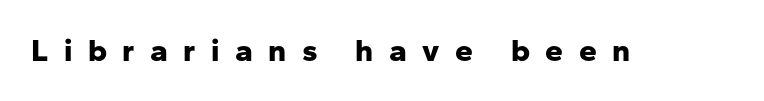
{"serif": "no", "italic": "no", "bold": "yes", "weight": "bold", "width": "normal", "stroke_contrast": "low", "x_height": "medium", "monospaced": "no", "underline": "no", "letter_spacing": "wide", "letter_spacing_em": 0.48, "glyph_px": 32}
